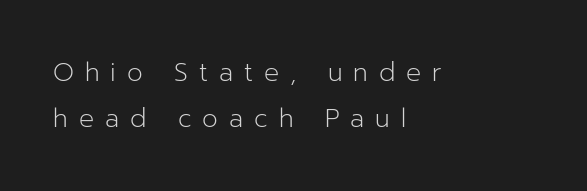
The image shows 25 px text type, upright; set left-aligned, line spacing 1.83x, unusually wide letter spacing (+0.44 em), not underlined.
